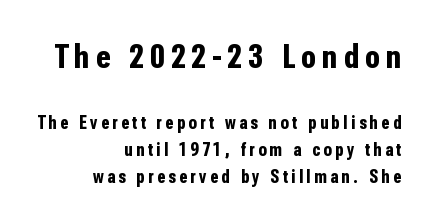
{"serif": "no", "italic": "no", "bold": "yes", "weight": "bold", "width": "condensed", "stroke_contrast": "low", "x_height": "medium", "monospaced": "no", "underline": "no", "align": "right", "line_spacing": "normal", "line_spacing_ratio": 1.41, "larger_block": "first", "size_ratio": 1.79, "glyph_px": 34}
